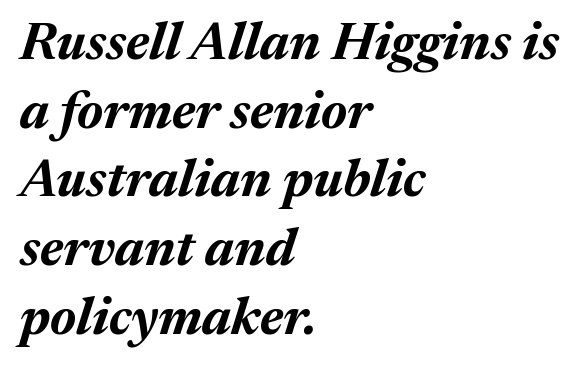
The image shows 52 px bold type, italic (leaning right); set left-aligned, normal line spacing (1.32x), normal letter spacing, not underlined; medium stroke contrast and a medium x-height.
